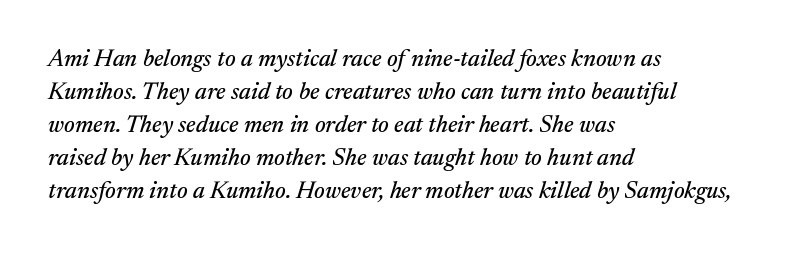
Q: Is the text italic (slanted)? A: Yes, it leans right by about 17 degrees.
Q: Is the text underlined? A: No.
Q: How is the paragraph aligned? A: Left-aligned.
Q: Is the spacing between letters normal or unusually wide? A: Normal.
Q: Is the spacing between lines tight, normal or loose? A: Normal.
